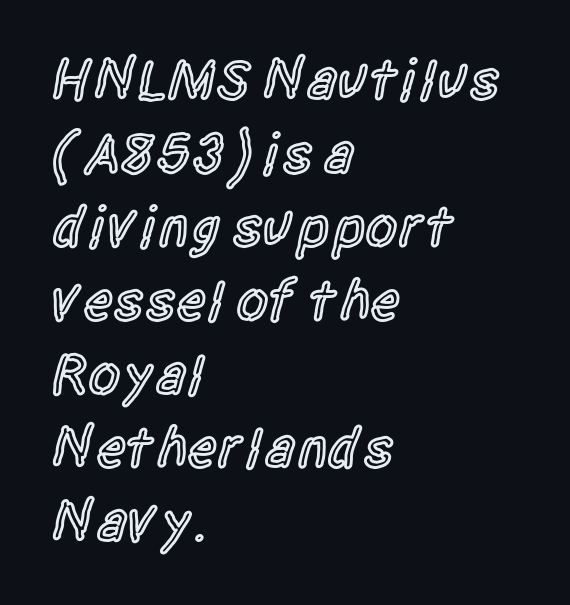
Line spacing here is normal. The foot of each line stays bare and open. Notice how the passage keeps a crisp vertical edge on the left only. Note the varied advance widths — an 'i' is clearly narrower than an 'm'. Observe the absence of serifs on each vertical stroke in this sample.
